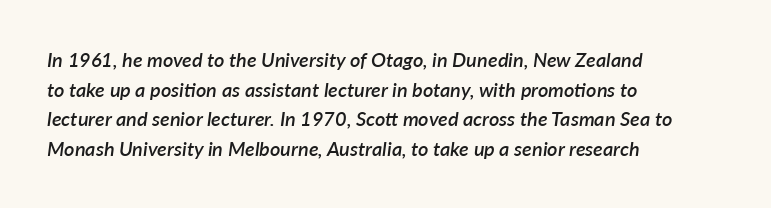
{"italic": "yes", "lean": "right", "slant_degrees": 7, "bold": "semi", "underline": "no", "align": "left", "line_spacing": "normal", "line_spacing_ratio": 1.48, "letter_spacing": "normal", "letter_spacing_em": 0.0, "glyph_px": 20}
